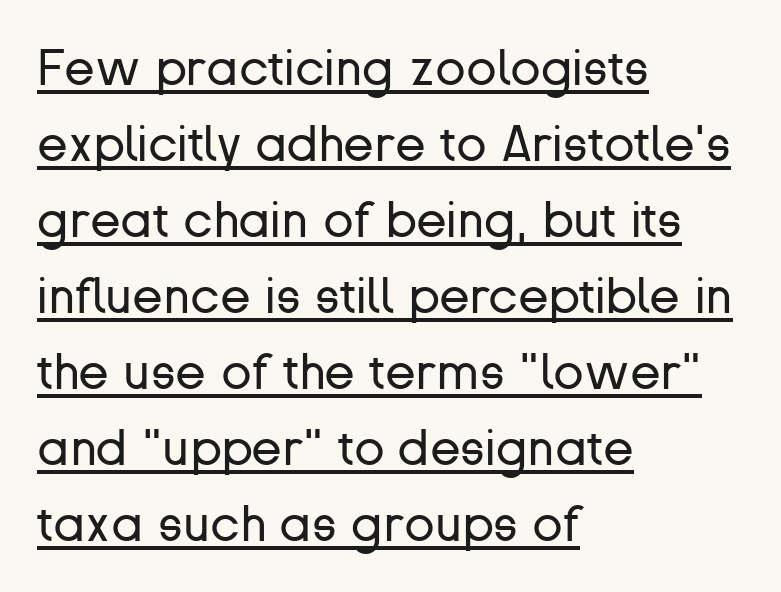
{"serif": "no", "italic": "no", "bold": "no", "weight": "regular", "width": "normal", "stroke_contrast": "low", "x_height": "medium", "monospaced": "no", "underline": "yes", "align": "left", "line_spacing": "normal", "line_spacing_ratio": 1.52, "letter_spacing": "normal", "letter_spacing_em": 0.0, "glyph_px": 50}
